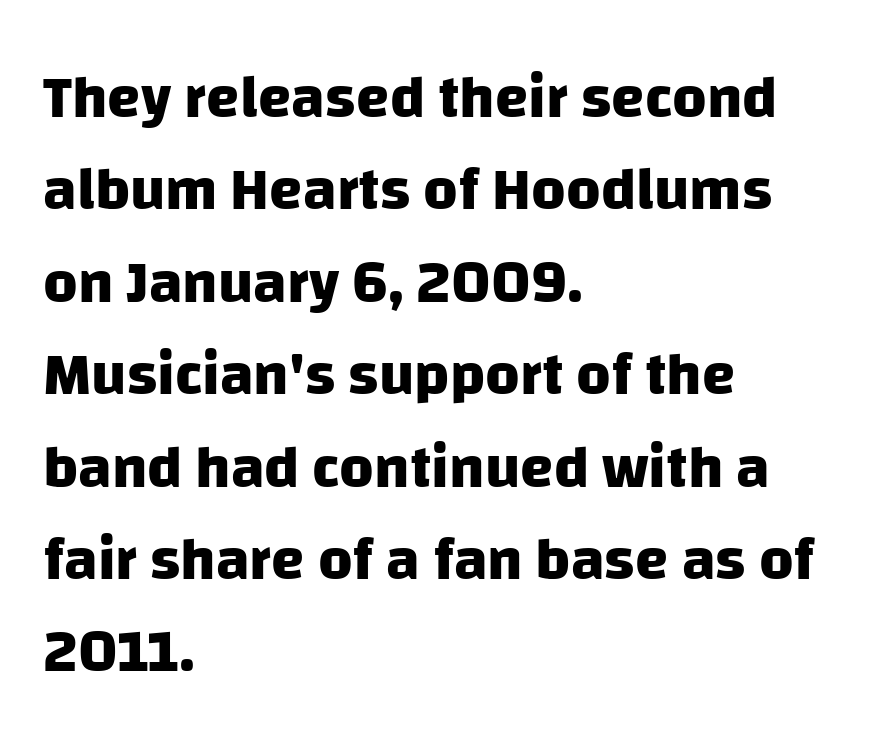
The image shows 60 px heavy sans-serif type; set left-aligned, normal line spacing (1.54x), normal letter spacing, not underlined; low stroke contrast and a large x-height.
